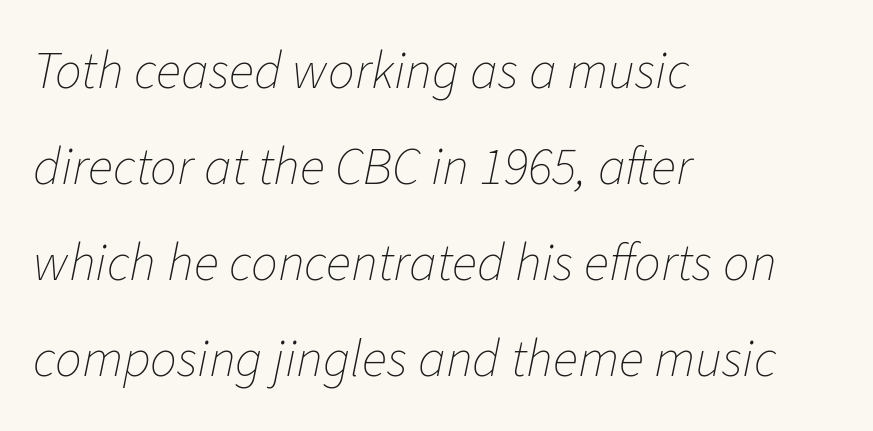
The image shows 53 px thin type, italic (leaning right); set left-aligned, line spacing 1.81x, normal letter spacing, not underlined; low stroke contrast and a medium x-height.
